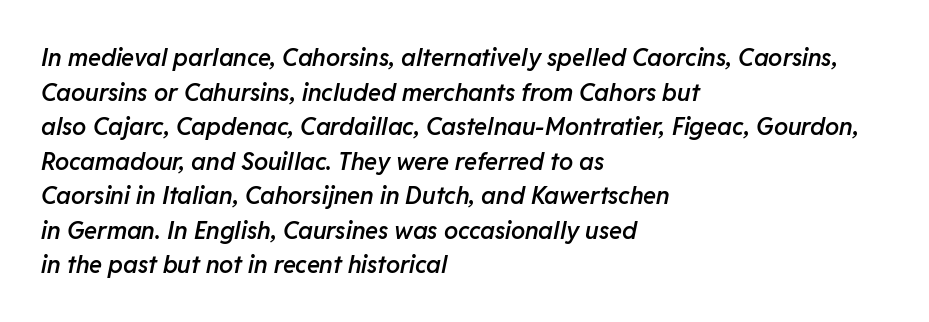
Observe the lean: these are italic letterforms. The text block is weighted toward the left margin, trailing off unevenly rightward. Spacing between characters is what you'd get straight out of the box. Slightly chunky letters — semibold, I'd say, not full bold.
